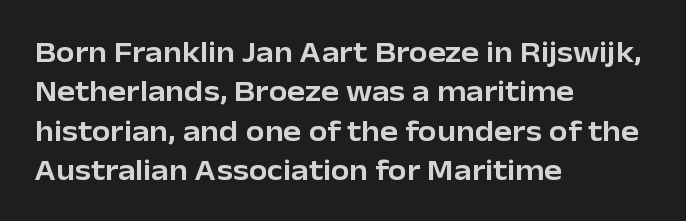
{"serif": "no", "italic": "no", "width": "normal", "stroke_contrast": "low", "x_height": "medium", "monospaced": "no", "underline": "no", "align": "left", "line_spacing": "normal", "line_spacing_ratio": 1.31, "letter_spacing": "normal", "letter_spacing_em": 0.0, "glyph_px": 30}
